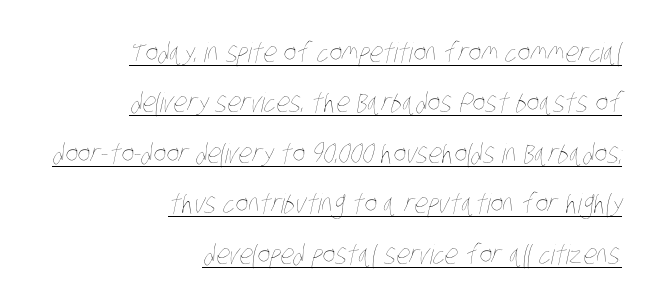
Emphasis is given by a line drawn under the lettering. No extra tracking has been applied to these lines. Vertical stems look standard width or narrower in stroke. A student would call this right alignment; a typographer would say flush right, rag left.
